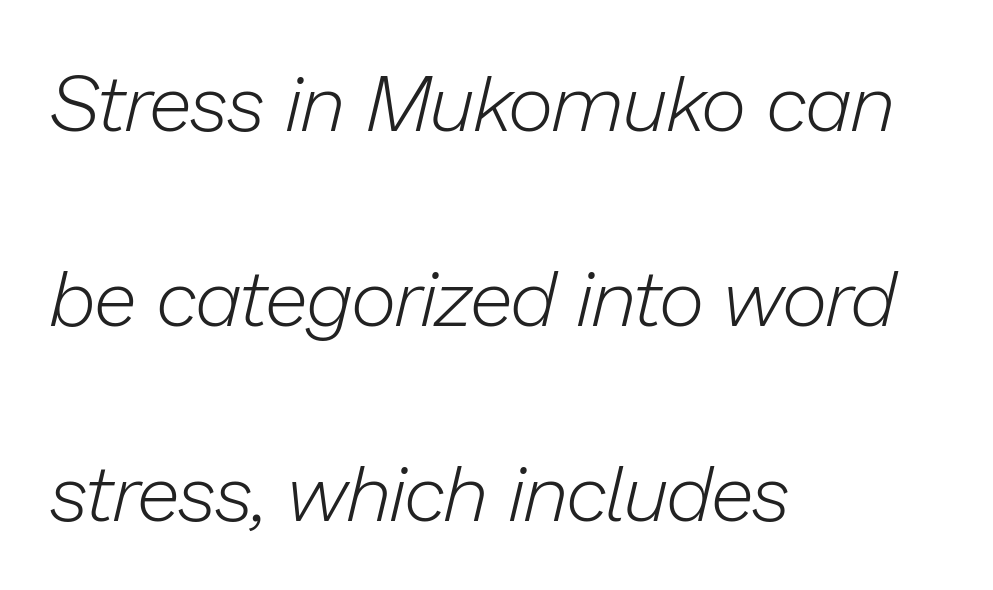
Leading: increased. Is the type slanted? Yes — the strokes lean at a clear angle. The letters advance in unequal steps, a hallmark of proportional type. Teacher's note: observe the even left margin — that is flush-left alignment. Vertical stems look standard width or narrower in stroke. Compared with typical body copy, the letter spacing here is the same.
